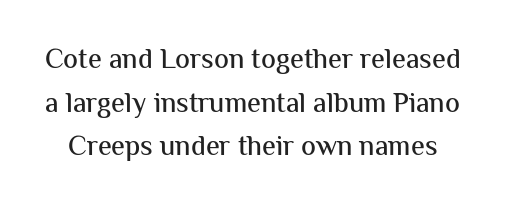
Q: Is the text italic (slanted)? A: No, it is upright.
Q: Is the typeface a serif or a sans-serif typeface? A: Sans-serif.
Q: Is the text underlined? A: No.
Q: Is the spacing between letters normal or unusually wide? A: Normal.
Q: Is the spacing between lines tight, normal or loose? A: Normal.
Q: Width (condensed, normal, or wide)? A: Normal.
Q: Stroke contrast? A: Medium.
Q: x-height? A: Medium.
Q: Monospaced? A: No.
